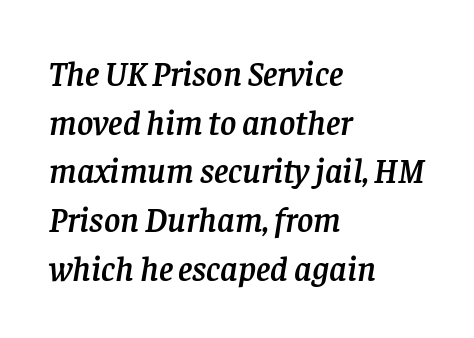
The image shows 35 px serif type, italic (leaning right); set left-aligned, normal line spacing (1.39x), normal letter spacing, not underlined; low stroke contrast and a large x-height.
